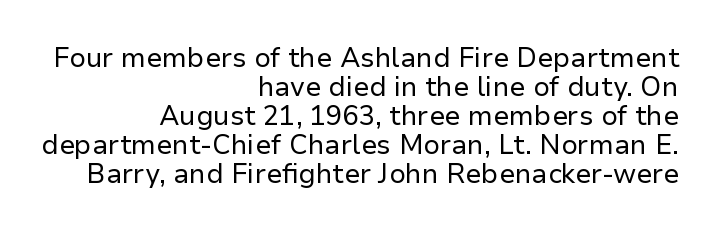
Where is the straight margin? On the right. Glyph-to-glyph distance matches everyday printed text. Line spacing here is tight. No heavy texture on the line: the type isn't bold. Nobody drew a line under any word here. Posture: upright roman.
